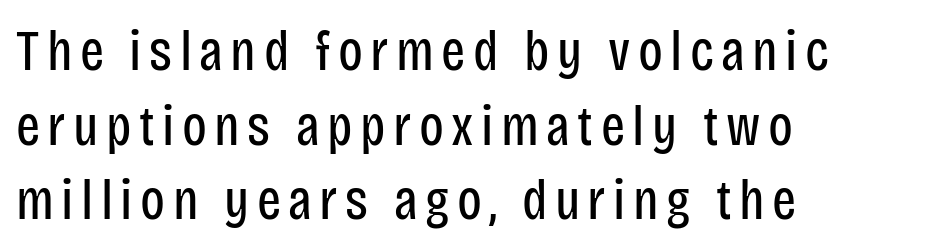
{"serif": "no", "italic": "no", "bold": "no", "weight": "regular", "width": "condensed", "stroke_contrast": "low", "x_height": "large", "monospaced": "no", "underline": "no", "align": "left", "line_spacing": "normal", "line_spacing_ratio": 1.31, "glyph_px": 57}
